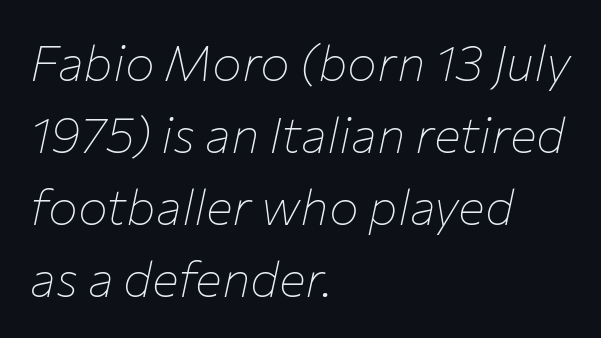
{"italic": "yes", "lean": "right", "slant_degrees": 12, "bold": "no", "weight": "thin", "width": "normal", "stroke_contrast": "low", "x_height": "medium", "monospaced": "no", "underline": "no", "align": "left", "line_spacing": "normal", "line_spacing_ratio": 1.44, "letter_spacing": "normal", "letter_spacing_em": 0.0, "glyph_px": 50}
